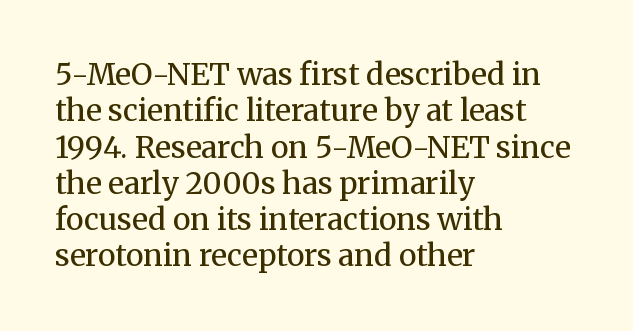
Short note: letters normally spaced. Just letters on the line, the space beneath them empty. The typesetting does not lean heavy: it is not bold. Short and long lines alike share a common starting point at left. Style check: upright. To sum up the face: it has serifs.
